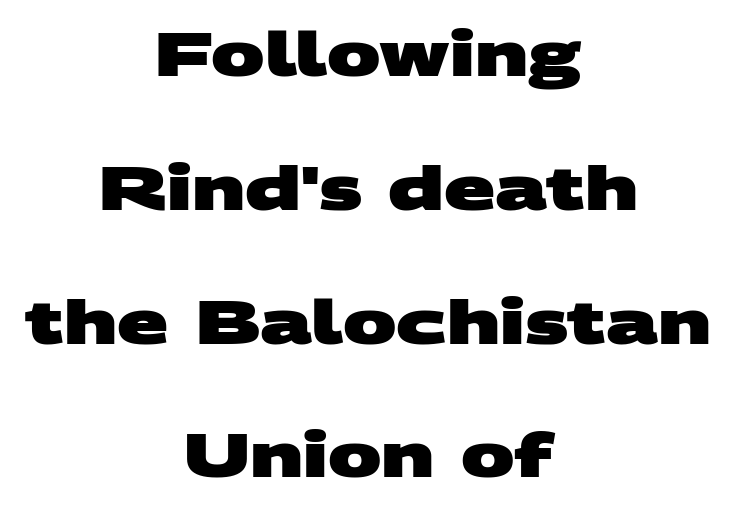
{"serif": "no", "bold": "yes", "weight": "heavy", "width": "wide", "stroke_contrast": "medium", "x_height": "large", "monospaced": "no", "underline": "no", "align": "center", "line_spacing": "loose", "line_spacing_ratio": 2.23, "letter_spacing": "normal", "letter_spacing_em": 0.0, "glyph_px": 60}
